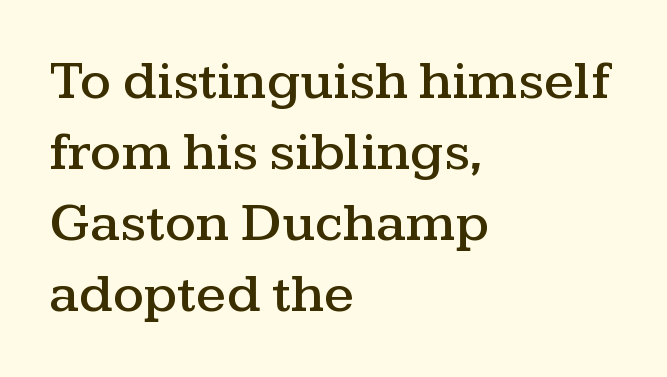
Nope, not italic — everything's standing straight. Each new line begins a customary step beneath the previous one. Notice how the passage keeps a crisp vertical edge on the left only. You could not count columns in this text — the font is proportionally spaced. Nobody drew a line under any word here.
